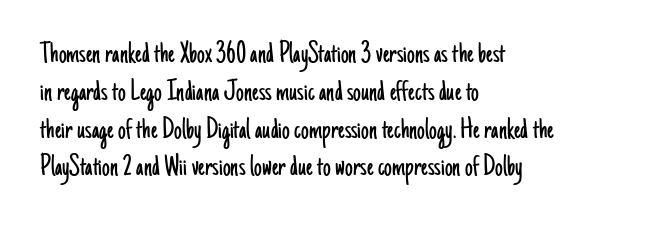
{"serif": "no", "italic": "no", "bold": "no", "weight": "light", "width": "condensed", "stroke_contrast": "low", "x_height": "small", "monospaced": "no", "underline": "no", "align": "left", "line_spacing_ratio": 1.22, "letter_spacing": "normal", "letter_spacing_em": 0.0, "glyph_px": 31}
